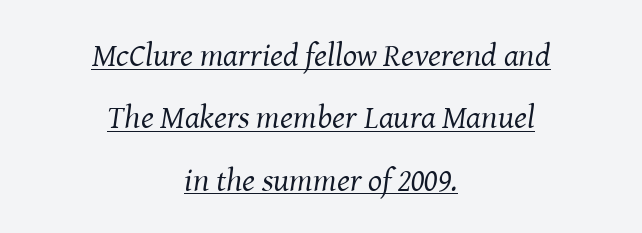
Q: Is the text bold? A: No.
Q: Is the text italic (slanted)? A: Yes, it leans right by about 8 degrees.
Q: Is the typeface a serif or a sans-serif typeface? A: Serif.
Q: Is the text underlined? A: Yes.
Q: How is the paragraph aligned? A: Centered.
Q: Is the spacing between letters normal or unusually wide? A: Normal.
Q: Width (condensed, normal, or wide)? A: Normal.
Q: Stroke contrast? A: Medium.
Q: x-height? A: Medium.
Q: Monospaced? A: No.
